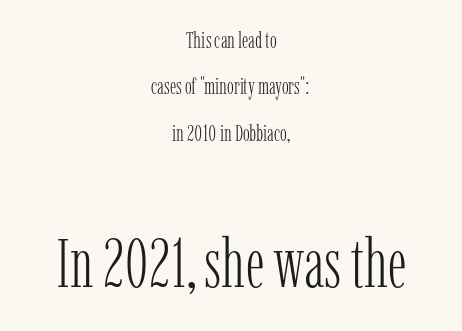
{"serif": "yes", "italic": "no", "bold": "no", "weight": "light", "width": "condensed", "stroke_contrast": "low", "x_height": "medium", "monospaced": "no", "underline": "no", "align": "center", "line_spacing": "loose", "line_spacing_ratio": 2.02, "letter_spacing": "normal", "letter_spacing_em": 0.0, "larger_block": "second", "size_ratio": 3.0, "glyph_px": 69}
